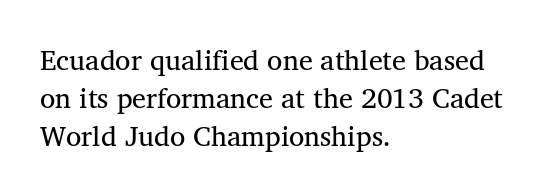
The rendering uses a moderate line-height, typical for paragraphs. Weight: not bold — regular or lighter. A classic flush-left, rag-right setting is used for this passage. The glyphs are unaccompanied by any horizontal stroke below them. The letters sit at their default tracking, neither squeezed nor spread.
